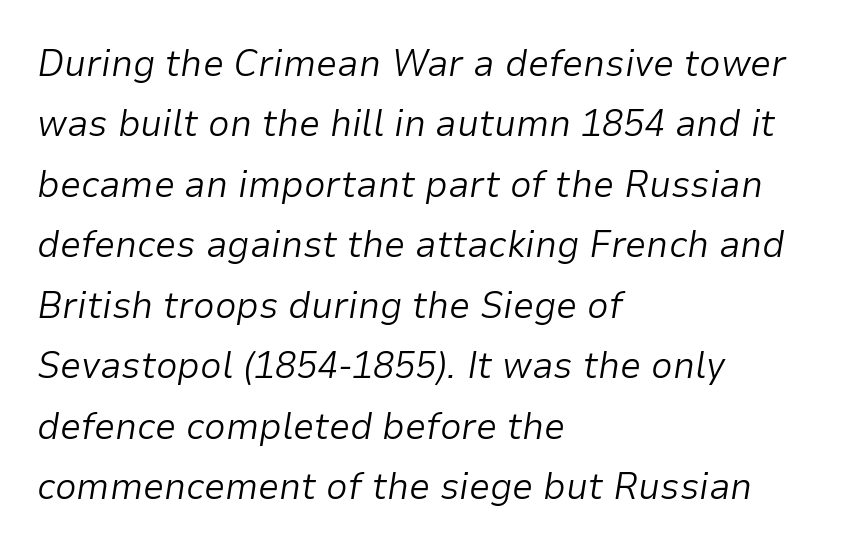
{"italic": "yes", "lean": "right", "slant_degrees": 9, "bold": "no", "weight": "light", "width": "normal", "stroke_contrast": "low", "x_height": "medium", "monospaced": "no", "underline": "no", "align": "left", "line_spacing": "normal", "line_spacing_ratio": 1.59, "letter_spacing": "normal", "letter_spacing_em": 0.0, "glyph_px": 38}
